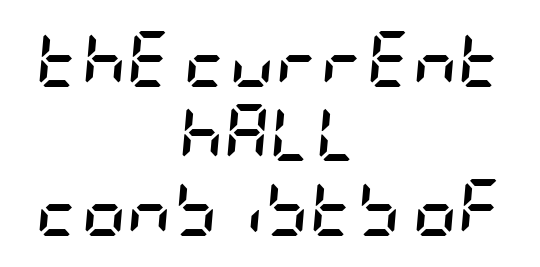
The type is set solid horizontally, with unmodified tracking. Slant detected: the letters are inclined. Vertical spacing — default. Stroke thickness is high; the sample reads as a true bold.
